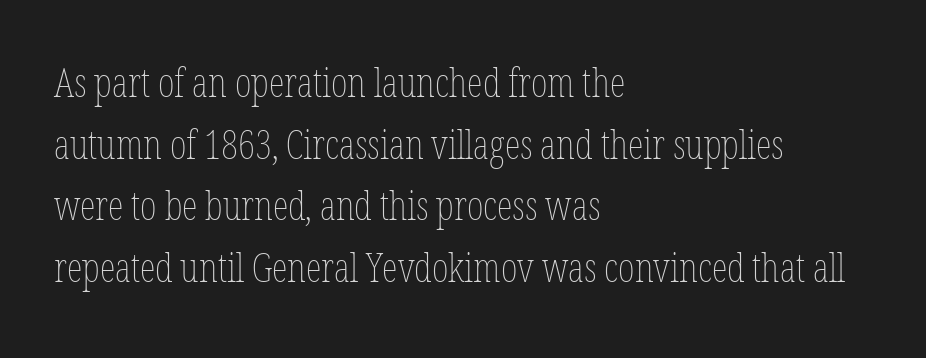
Posture: straight, roman, zero tilt. A normal amount of white space separates one row of letters from the next. Visually the block forms a straight wall on the left and a jagged coastline on the right. The words here are not underlined. Here the designer chose a conventional face with non-uniform glyph widths. Bold? No — there's no thickening of the strokes.
